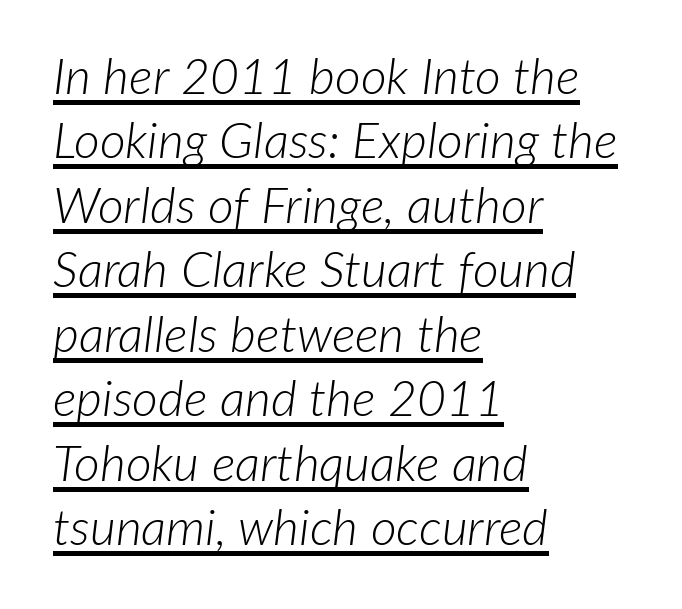
Q: Is the text bold? A: No.
Q: Is the text italic (slanted)? A: Yes, it leans right by about 7 degrees.
Q: Is the text underlined? A: Yes.
Q: How is the paragraph aligned? A: Left-aligned.
Q: Is the spacing between letters normal or unusually wide? A: Normal.
Q: Is the spacing between lines tight, normal or loose? A: Normal.
Q: Width (condensed, normal, or wide)? A: Normal.
Q: Stroke contrast? A: Low.
Q: x-height? A: Medium.
Q: Monospaced? A: No.
